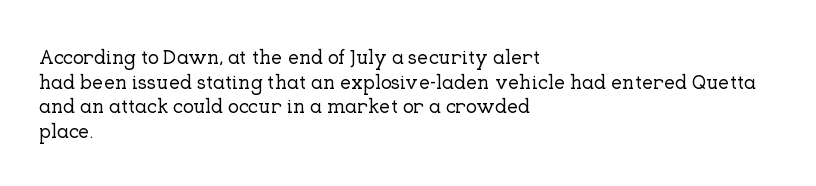
The image shows 20 px text type, upright; set left-aligned, line spacing 1.23x, normal letter spacing, not underlined.
